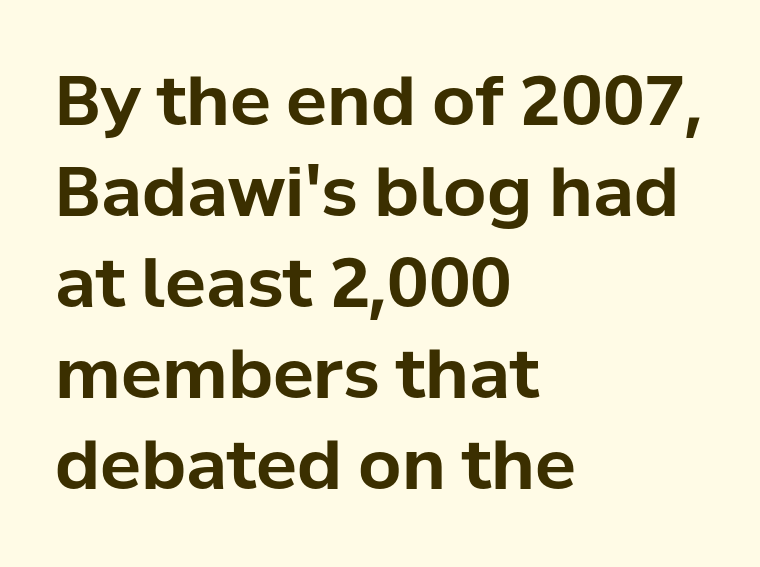
{"serif": "no", "italic": "no", "bold": "yes", "weight": "bold", "width": "normal", "stroke_contrast": "low", "x_height": "medium", "monospaced": "no", "underline": "no", "align": "left", "line_spacing": "normal", "line_spacing_ratio": 1.34, "letter_spacing": "normal", "letter_spacing_em": 0.0, "glyph_px": 68}
